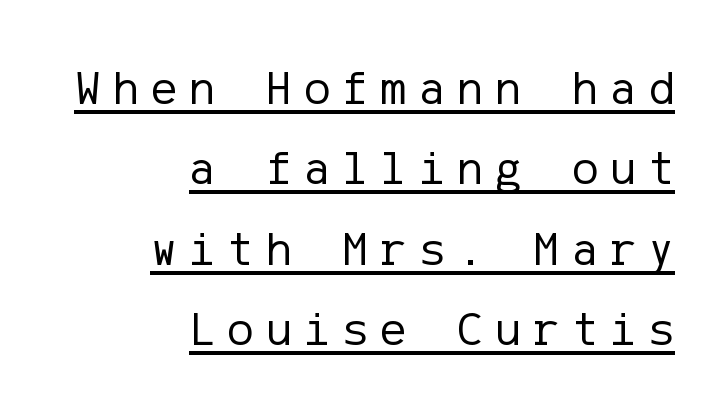
Stroke mass is kept to a normal reading level or below. The glyphs in this specimen are sans serif. Regular leading. Check the space under the baseline: a stroke is drawn there. Leftover space on each line is placed entirely before the opening word.
